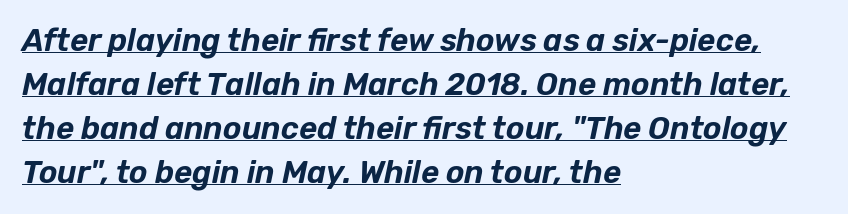
Each word holds together tightly as a unit, with standard inter-letter gaps. The rows are spaced the way most documents space them. In CSS terms this would be text-align: left. The text carries the slant typical of an italic or oblique font.
